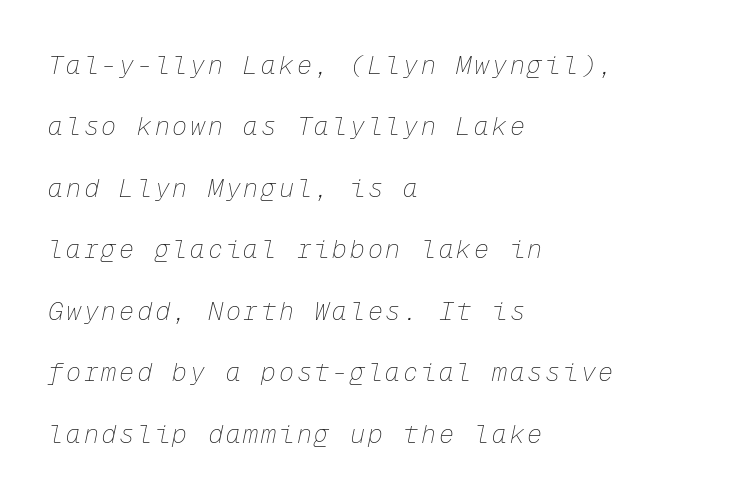
Q: Is the text bold? A: No.
Q: Is the text italic (slanted)? A: Yes, it leans right by about 12 degrees.
Q: Is the text underlined? A: No.
Q: How is the paragraph aligned? A: Left-aligned.
Q: Is the spacing between lines tight, normal or loose? A: Loose.
